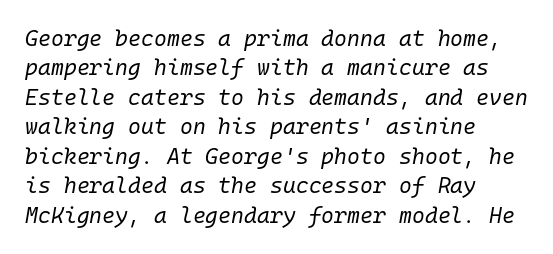
{"italic": "yes", "lean": "right", "slant_degrees": 10, "bold": "no", "underline": "no", "align": "left", "line_spacing": "normal", "line_spacing_ratio": 1.34, "letter_spacing": "normal", "letter_spacing_em": 0.0, "glyph_px": 22}
